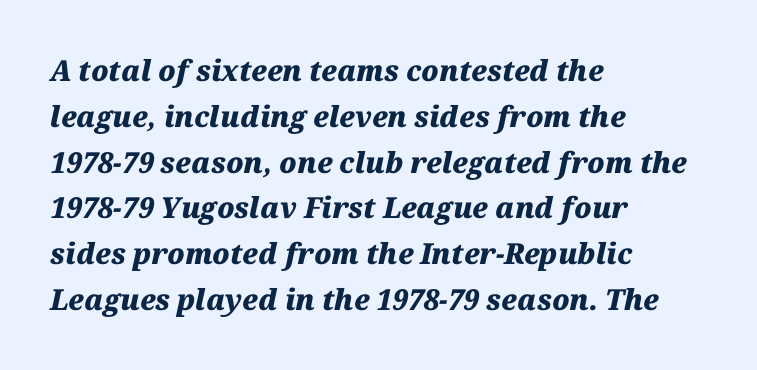
Q: Is the text bold? A: Yes.
Q: Is the text italic (slanted)? A: Yes, it leans right by about 12 degrees.
Q: Is the text underlined? A: No.
Q: How is the paragraph aligned? A: Left-aligned.
Q: Is the spacing between letters normal or unusually wide? A: Normal.
Q: Is the spacing between lines tight, normal or loose? A: Normal.
Q: Width (condensed, normal, or wide)? A: Normal.
Q: Stroke contrast? A: Medium.
Q: x-height? A: Medium.
Q: Monospaced? A: No.
